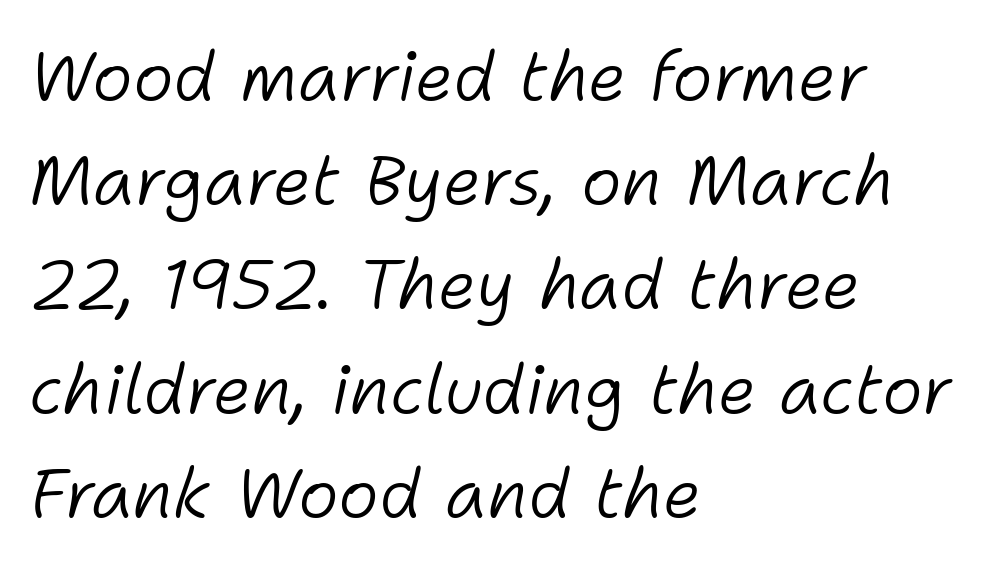
{"italic": "yes", "lean": "right", "slant_degrees": 11, "bold": "no", "weight": "light", "width": "normal", "stroke_contrast": "low", "x_height": "medium", "monospaced": "no", "underline": "no", "align": "left", "line_spacing": "normal", "line_spacing_ratio": 1.51, "letter_spacing": "normal", "letter_spacing_em": 0.0, "glyph_px": 69}
